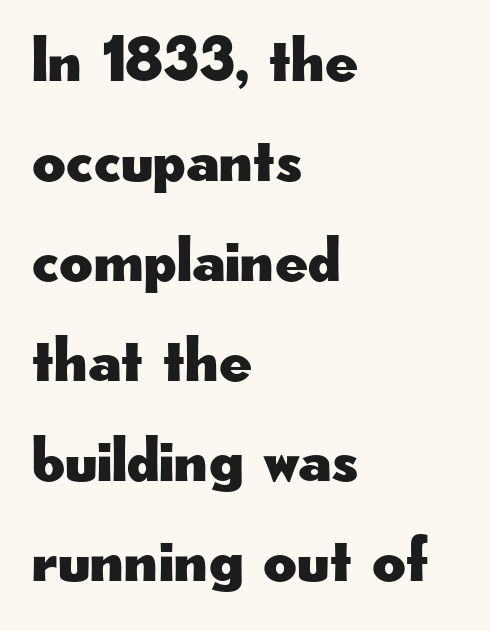
The rendering uses natural spacing where letterforms have individual widths. Serifs: no, the terminals of the letterforms are clean. Quick note: underline off. Casual observation: everything's shoved over to the left.
